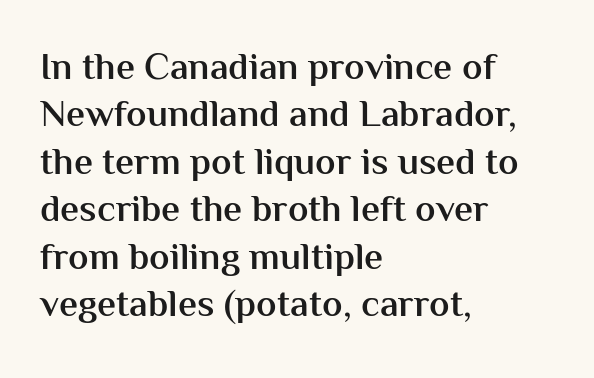
Q: Is the text bold? A: Semi-bold.
Q: Is the text italic (slanted)? A: No, it is upright.
Q: Is the typeface a serif or a sans-serif typeface? A: Sans-serif.
Q: Is the text underlined? A: No.
Q: How is the paragraph aligned? A: Left-aligned.
Q: Is the spacing between letters normal or unusually wide? A: Normal.
Q: Is the spacing between lines tight, normal or loose? A: Normal.
Q: Width (condensed, normal, or wide)? A: Normal.
Q: Stroke contrast? A: Medium.
Q: x-height? A: Medium.
Q: Monospaced? A: No.
